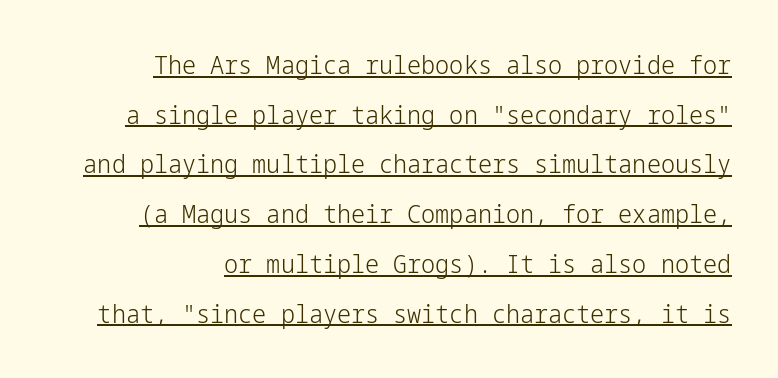
The image shows 25 px text type, upright; set right-aligned, loose line spacing (1.99x), normal letter spacing, underlined.
